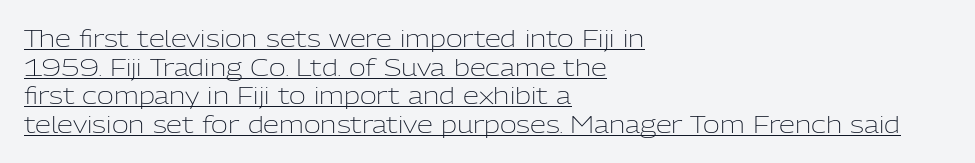
Between one letter and the next there's only the usual sliver of space. Leftover space on each line is placed entirely after the last word. The letters stand upright; this is a roman face. No heavy texture on the line: the type isn't bold. Underline: present.
